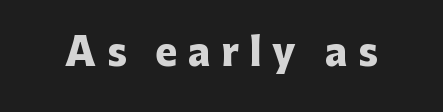
Q: Is the text bold? A: Yes.
Q: Is the text italic (slanted)? A: No, it is upright.
Q: Is the typeface a serif or a sans-serif typeface? A: Sans-serif.
Q: Is the text underlined? A: No.
Q: Is the spacing between letters normal or unusually wide? A: Unusually wide.
Q: Width (condensed, normal, or wide)? A: Normal.
Q: Stroke contrast? A: Low.
Q: x-height? A: Medium.
Q: Monospaced? A: No.
